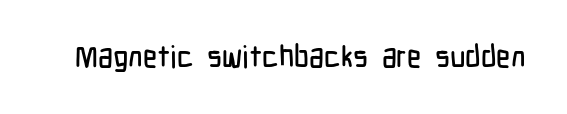
The image shows 30 px condensed sans-serif type, upright; set normal letter spacing, not underlined; low stroke contrast and a medium x-height.
